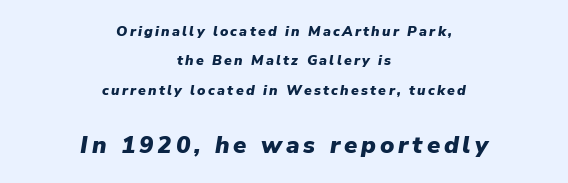
Q: Is the text bold? A: Yes.
Q: Is the text italic (slanted)? A: Yes, it leans right by about 9 degrees.
Q: Is the text underlined? A: No.
Q: How is the paragraph aligned? A: Centered.
Q: Is the spacing between lines tight, normal or loose? A: Loose.
Q: Which block of text is set in a larger size, the first (top) or the second (bottom)? A: The second (bottom) one.
